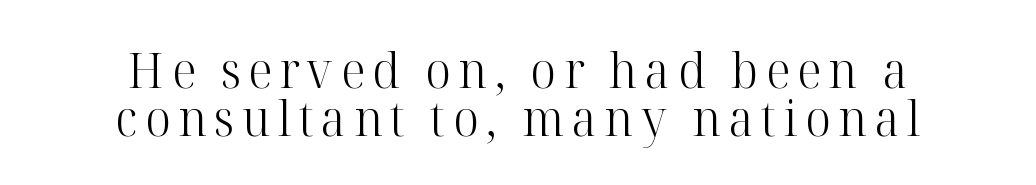
{"serif": "yes", "italic": "no", "bold": "no", "weight": "light", "width": "normal", "stroke_contrast": "high", "x_height": "medium", "monospaced": "no", "underline": "no", "align": "center", "line_spacing": "tight", "line_spacing_ratio": 0.96, "glyph_px": 50}
